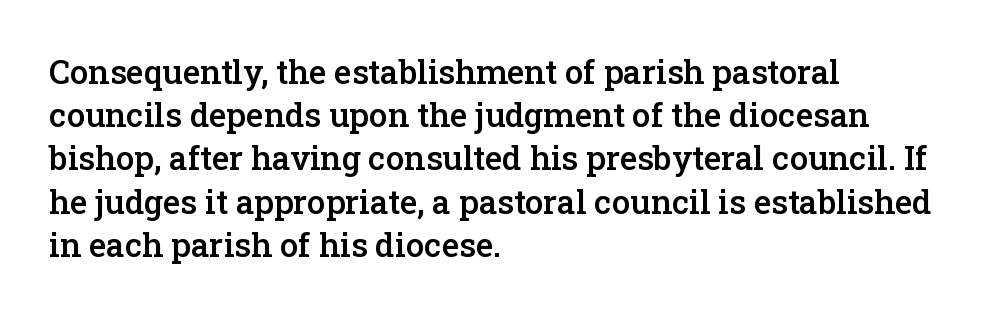
The image shows 33 px semibold serif type, upright; set left-aligned, normal line spacing (1.31x), normal letter spacing, not underlined; low stroke contrast and a medium x-height.
